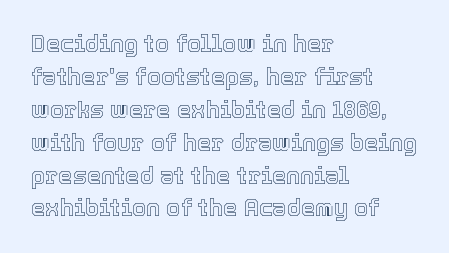
Q: Is the text italic (slanted)? A: No, it is upright.
Q: Is the text underlined? A: No.
Q: How is the paragraph aligned? A: Left-aligned.
Q: Is the spacing between letters normal or unusually wide? A: Normal.
Q: Is the spacing between lines tight, normal or loose? A: Normal.
